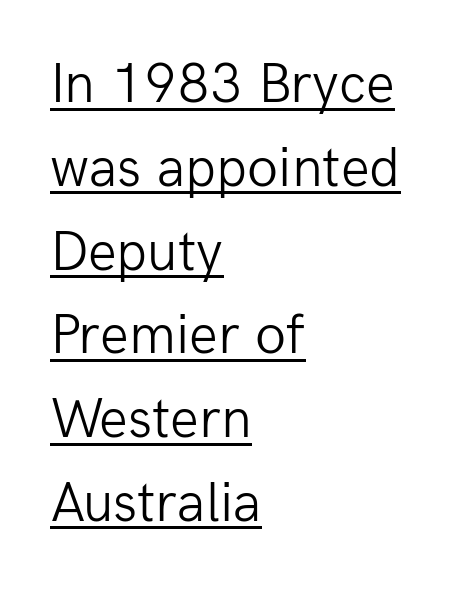
Q: Is the text bold? A: No.
Q: Is the text italic (slanted)? A: No, it is upright.
Q: Is the typeface a serif or a sans-serif typeface? A: Sans-serif.
Q: Is the text underlined? A: Yes.
Q: How is the paragraph aligned? A: Left-aligned.
Q: Is the spacing between letters normal or unusually wide? A: Normal.
Q: Is the spacing between lines tight, normal or loose? A: Normal.
Q: Width (condensed, normal, or wide)? A: Normal.
Q: Stroke contrast? A: Low.
Q: x-height? A: Medium.
Q: Monospaced? A: No.
